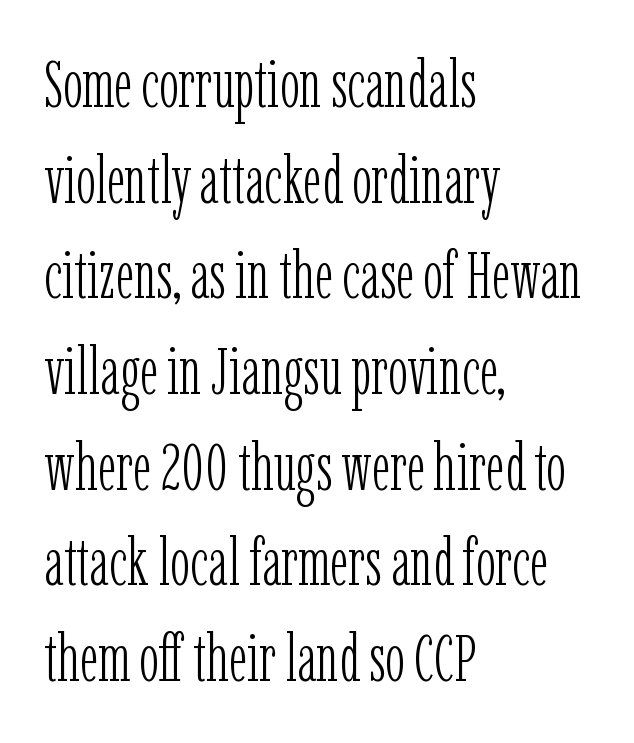
The image shows 66 px light, condensed serif type, upright; set left-aligned, normal line spacing (1.45x), normal letter spacing, not underlined; low stroke contrast and a medium x-height.
